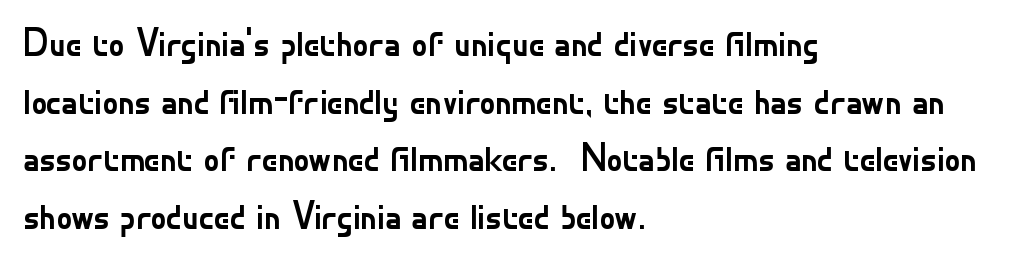
The gap between lines stays unmarked. Baseline-to-baseline distance is the conventional proportion of letter height. Think standard paragraph weight, or any step lighter than that. To sum up the face: it is a sans, with no serifs. These lines keep a tight, regular rhythm from letter to letter. Short and long lines alike share a common starting point at left.
